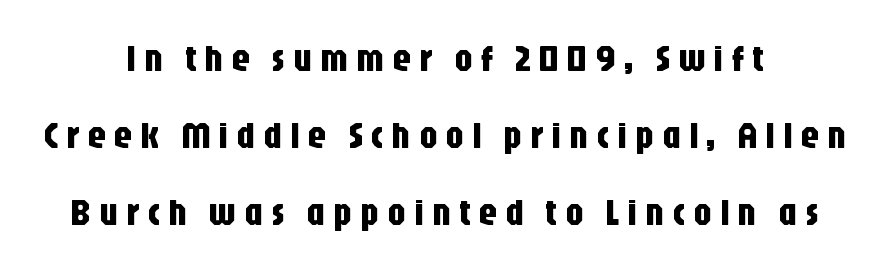
Q: Is the text italic (slanted)? A: No, it is upright.
Q: Is the typeface a serif or a sans-serif typeface? A: Sans-serif.
Q: Is the text underlined? A: No.
Q: How is the paragraph aligned? A: Centered.
Q: Is the spacing between letters normal or unusually wide? A: Unusually wide.
Q: Is the spacing between lines tight, normal or loose? A: Loose.
Q: Width (condensed, normal, or wide)? A: Condensed.
Q: Stroke contrast? A: Low.
Q: x-height? A: Large.
Q: Monospaced? A: No.
